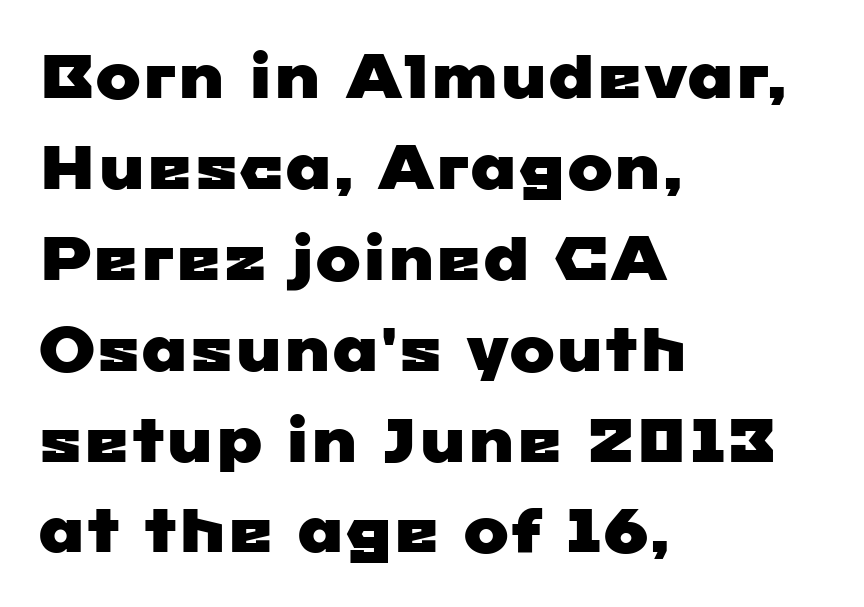
The image shows 61 px wide sans-serif type; set left-aligned, normal line spacing (1.49x), normal letter spacing, not underlined; low stroke contrast and a medium x-height.
